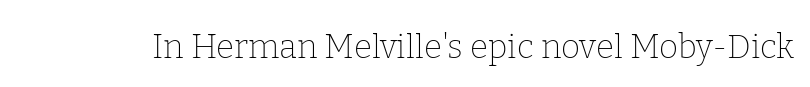
The image shows 33 px thin serif type, upright; set normal letter spacing, not underlined; low stroke contrast and a medium x-height.
